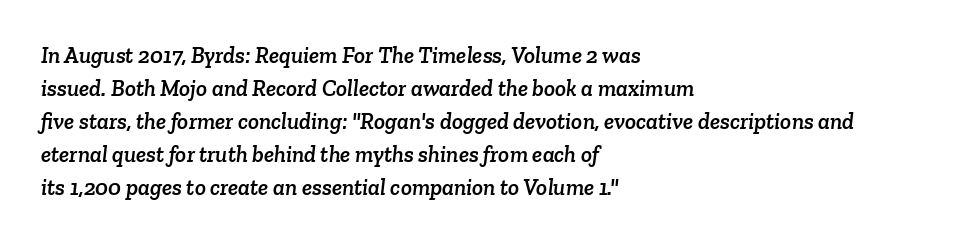
Q: Is the text underlined? A: No.
Q: How is the paragraph aligned? A: Left-aligned.
Q: Is the spacing between letters normal or unusually wide? A: Normal.
Q: Is the spacing between lines tight, normal or loose? A: Normal.
